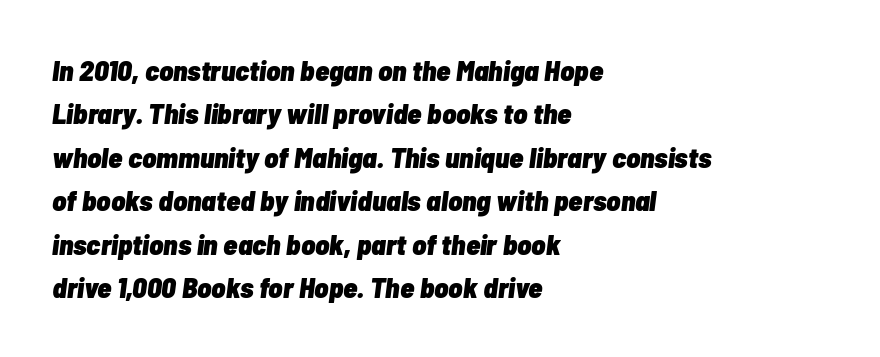
The image shows 29 px heavy, condensed type, italic (leaning right); set left-aligned, normal line spacing (1.5x), normal letter spacing, not underlined; low stroke contrast and a medium x-height.
